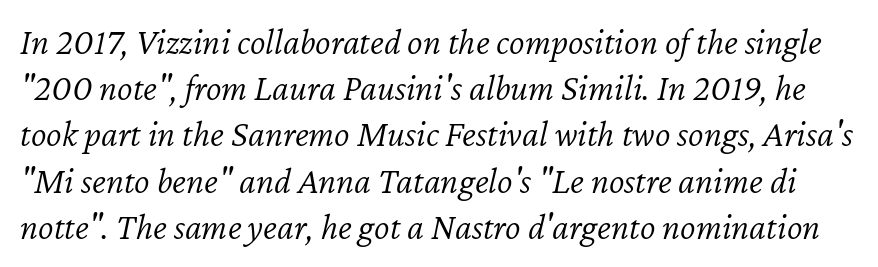
This rendering leaves character spacing at its baseline value. Here the designer chose a conventional face with non-uniform glyph widths. The axis of the letterforms is tilted away from vertical. Stems here are at most as thick as an everyday book face.
